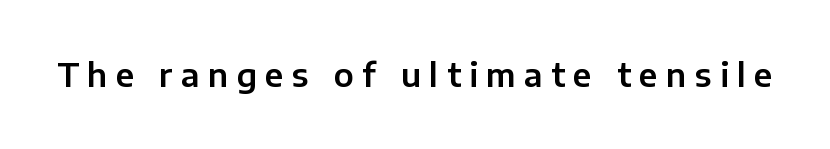
Q: Is the text italic (slanted)? A: No, it is upright.
Q: Is the typeface a serif or a sans-serif typeface? A: Sans-serif.
Q: Is the text underlined? A: No.
Q: Is the spacing between letters normal or unusually wide? A: Unusually wide.
Q: Width (condensed, normal, or wide)? A: Normal.
Q: Stroke contrast? A: Low.
Q: x-height? A: Medium.
Q: Monospaced? A: No.
